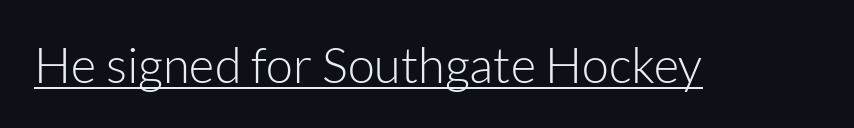
Q: Is the text bold? A: No.
Q: Is the text italic (slanted)? A: No, it is upright.
Q: Is the typeface a serif or a sans-serif typeface? A: Sans-serif.
Q: Is the text underlined? A: Yes.
Q: Is the spacing between letters normal or unusually wide? A: Normal.
Q: Width (condensed, normal, or wide)? A: Normal.
Q: Stroke contrast? A: Low.
Q: x-height? A: Medium.
Q: Monospaced? A: No.
